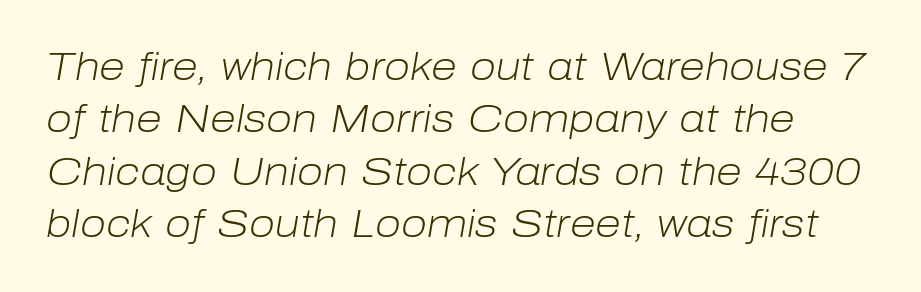
{"italic": "yes", "lean": "right", "slant_degrees": 10, "bold": "no", "weight": "light", "width": "normal", "stroke_contrast": "low", "x_height": "medium", "monospaced": "no", "underline": "no", "line_spacing": "normal", "line_spacing_ratio": 1.38, "letter_spacing": "normal", "letter_spacing_em": 0.0, "glyph_px": 38}
